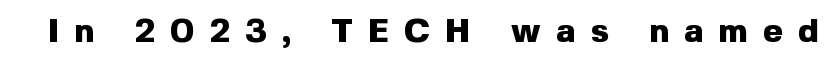
The image shows 34 px heavy sans-serif type, upright; set unusually wide letter spacing (+0.45 em), not underlined; a medium x-height.
